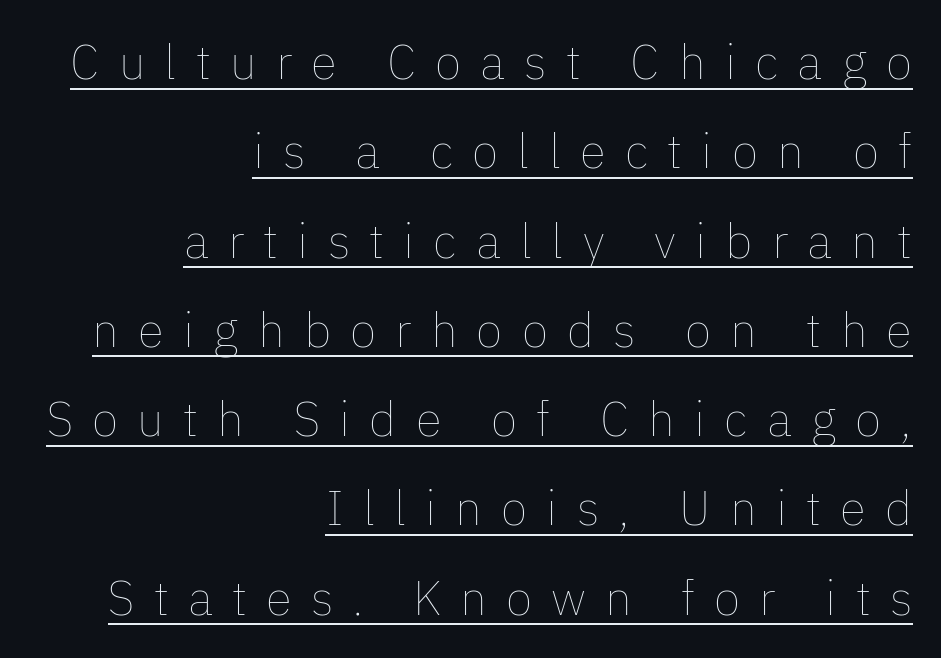
The image shows 48 px thin type, upright; set right-aligned, line spacing 1.86x, unusually wide letter spacing (+0.4 em), underlined; low stroke contrast and a medium x-height.
